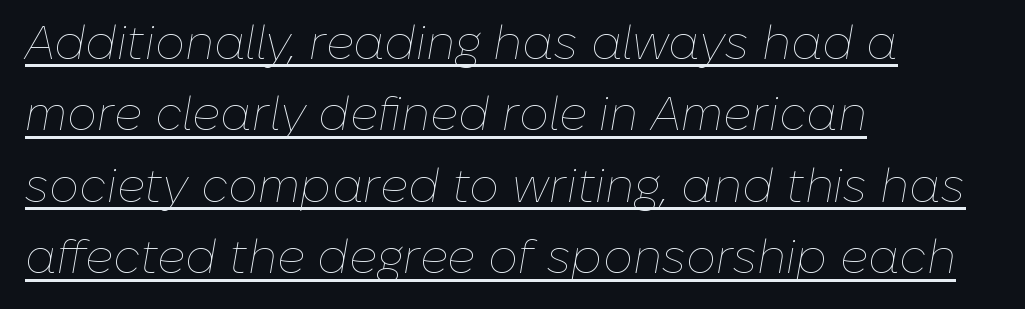
The image shows 47 px thin type, italic (leaning right); set left-aligned, normal line spacing (1.52x), normal letter spacing, underlined; low stroke contrast and a medium x-height.
